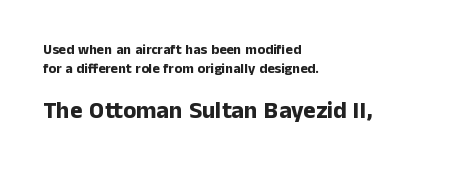
If you measured baseline to baseline, you'd find a middling distance. Rendered with straight, roman letterforms. Heavy-handed strokes throughout: this text is bold. Compared with typical body copy, the letter spacing here is the same. The area under the type is left untouched.
